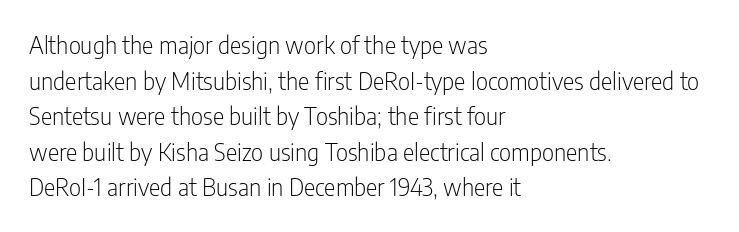
The image shows 24 px text type, upright; set left-aligned, normal line spacing (1.48x), normal letter spacing, not underlined.
